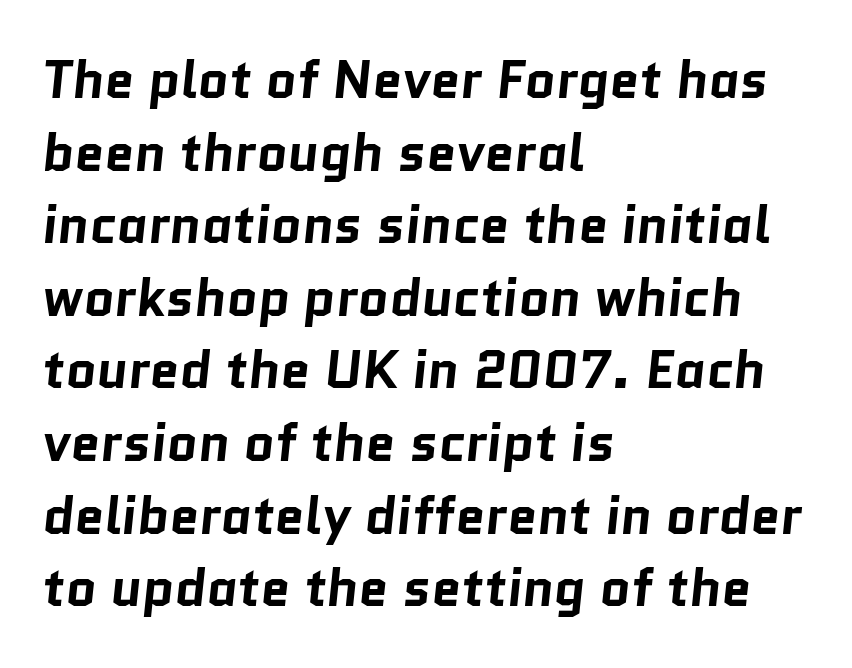
{"serif": "no", "bold": "yes", "weight": "bold", "width": "normal", "stroke_contrast": "low", "x_height": "medium", "monospaced": "no", "underline": "no", "align": "left", "line_spacing": "normal", "line_spacing_ratio": 1.37, "letter_spacing": "normal", "letter_spacing_em": 0.0, "glyph_px": 53}
